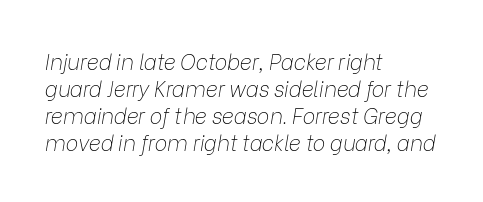
Tall strokes in this sample are angled rather than plumb. Glyph-to-glyph distance matches everyday printed text. Each new line begins a customary step beneath the previous one. The paragraph shown leans on its left margin.
